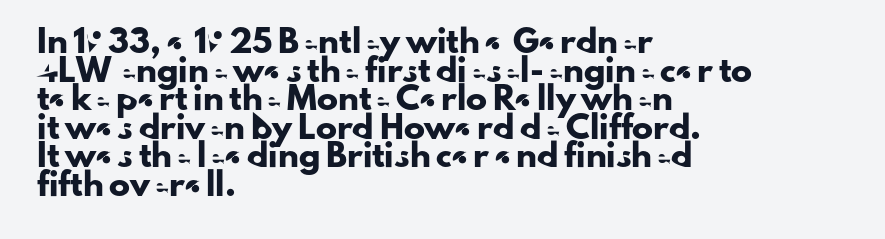
{"italic": "no", "underline": "no", "align": "left", "line_spacing": "normal", "line_spacing_ratio": 1.36, "letter_spacing": "normal", "letter_spacing_em": 0.0, "glyph_px": 21}
